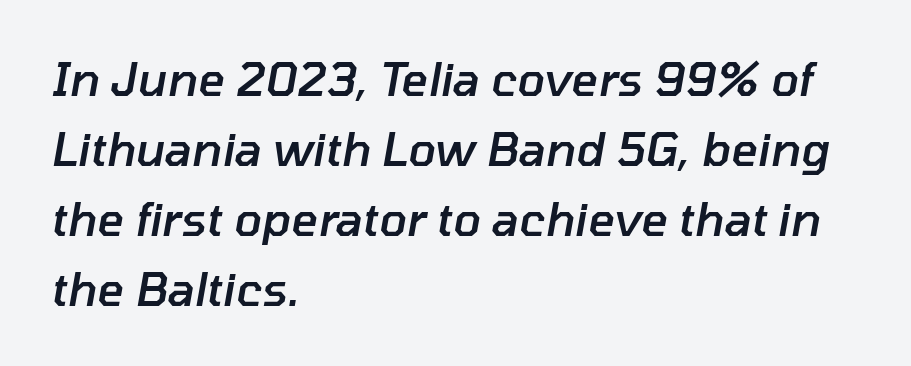
Q: Is the text bold? A: Semi-bold.
Q: Is the text italic (slanted)? A: Yes, it leans right by about 10 degrees.
Q: Is the text underlined? A: No.
Q: How is the paragraph aligned? A: Left-aligned.
Q: Is the spacing between letters normal or unusually wide? A: Normal.
Q: Is the spacing between lines tight, normal or loose? A: Normal.
Q: Width (condensed, normal, or wide)? A: Normal.
Q: Stroke contrast? A: Low.
Q: x-height? A: Medium.
Q: Monospaced? A: No.
